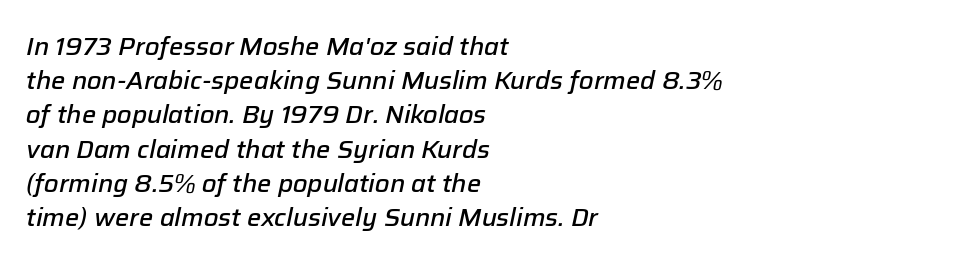
Leftover space on each line is placed entirely after the last word. The line texture is even and compact thanks to regular tracking. Each row of text sits above clean, open space. The glyphs have the mass of a demibold cut, below bold. Interline gaps are of average width in this sample. Notice how the stems are inclined rather than vertical — that's the hallmark of italics.
